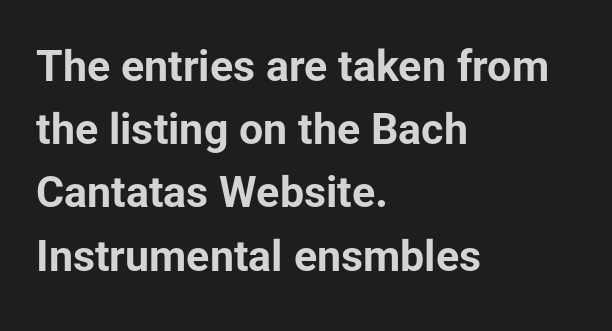
{"serif": "no", "italic": "no", "bold": "yes", "weight": "bold", "width": "normal", "stroke_contrast": "low", "x_height": "medium", "monospaced": "no", "underline": "no", "align": "left", "line_spacing": "normal", "line_spacing_ratio": 1.47, "letter_spacing": "normal", "letter_spacing_em": 0.0, "glyph_px": 43}
